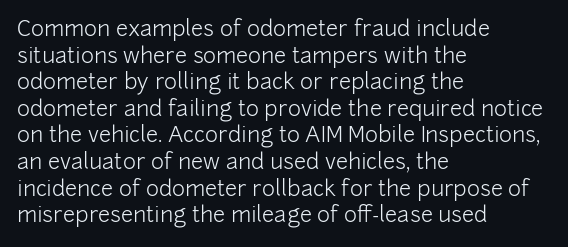
Q: Is the text bold? A: No.
Q: Is the text italic (slanted)? A: No, it is upright.
Q: Is the text underlined? A: No.
Q: How is the paragraph aligned? A: Left-aligned.
Q: Is the spacing between letters normal or unusually wide? A: Normal.
